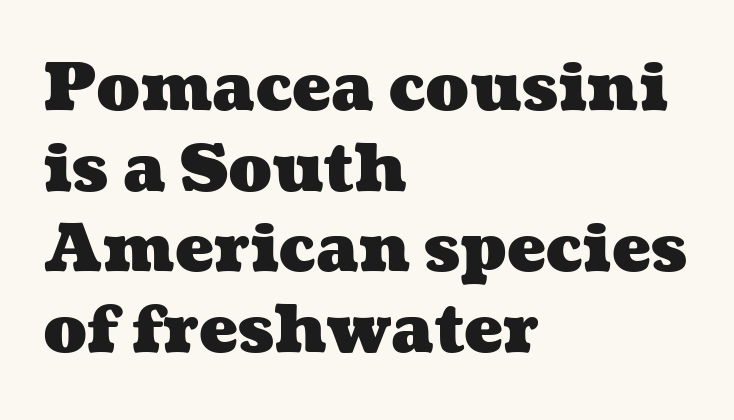
{"bold": "yes", "weight": "heavy", "width": "wide", "stroke_contrast": "medium", "x_height": "medium", "monospaced": "no", "underline": "no", "align": "left", "line_spacing_ratio": 1.24, "letter_spacing": "normal", "letter_spacing_em": 0.0, "glyph_px": 65}
